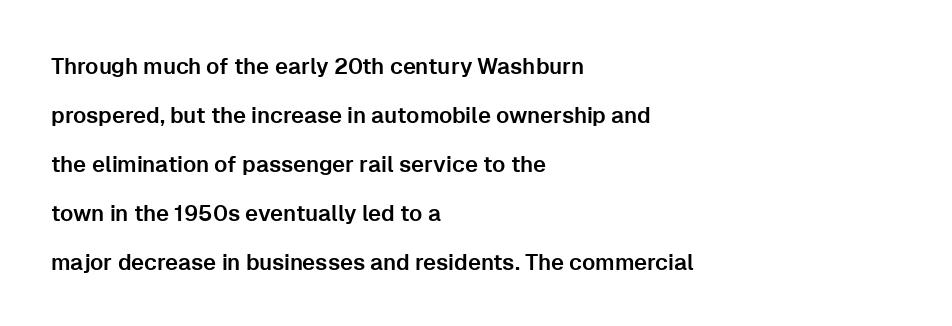
The image shows 22 px text type, upright; set left-aligned, loose line spacing (2.23x), normal letter spacing, not underlined.
